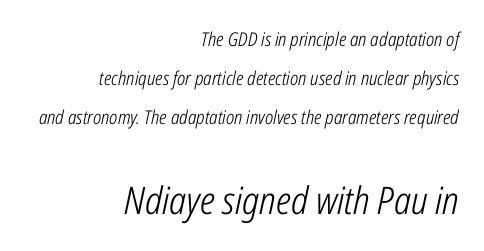
{"italic": "yes", "lean": "right", "slant_degrees": 12, "bold": "no", "weight": "light", "width": "condensed", "stroke_contrast": "low", "x_height": "medium", "monospaced": "no", "underline": "no", "align": "right", "line_spacing": "loose", "line_spacing_ratio": 2.06, "letter_spacing": "normal", "letter_spacing_em": 0.0, "larger_block": "second", "size_ratio": 2.0, "glyph_px": 38}
